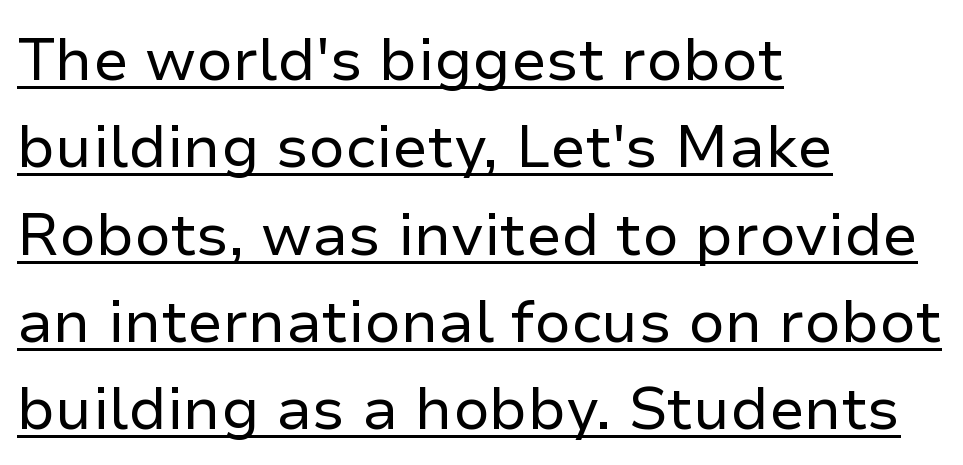
Q: Is the text bold? A: No.
Q: Is the text italic (slanted)? A: No, it is upright.
Q: Is the typeface a serif or a sans-serif typeface? A: Sans-serif.
Q: Is the text underlined? A: Yes.
Q: How is the paragraph aligned? A: Left-aligned.
Q: Is the spacing between letters normal or unusually wide? A: Normal.
Q: Is the spacing between lines tight, normal or loose? A: Normal.
Q: Width (condensed, normal, or wide)? A: Normal.
Q: Stroke contrast? A: Low.
Q: x-height? A: Medium.
Q: Monospaced? A: No.
